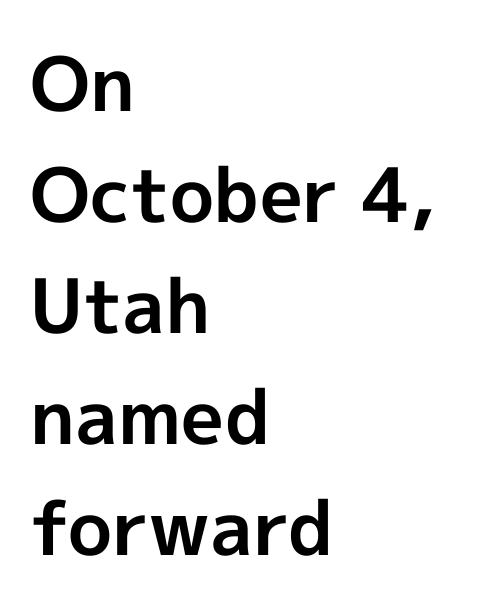
Q: Is the text bold? A: Yes.
Q: Is the text italic (slanted)? A: No, it is upright.
Q: Is the typeface a serif or a sans-serif typeface? A: Sans-serif.
Q: Is the text underlined? A: No.
Q: How is the paragraph aligned? A: Left-aligned.
Q: Is the spacing between letters normal or unusually wide? A: Normal.
Q: Is the spacing between lines tight, normal or loose? A: Normal.
Q: Width (condensed, normal, or wide)? A: Normal.
Q: x-height? A: Medium.
Q: Monospaced? A: No.
